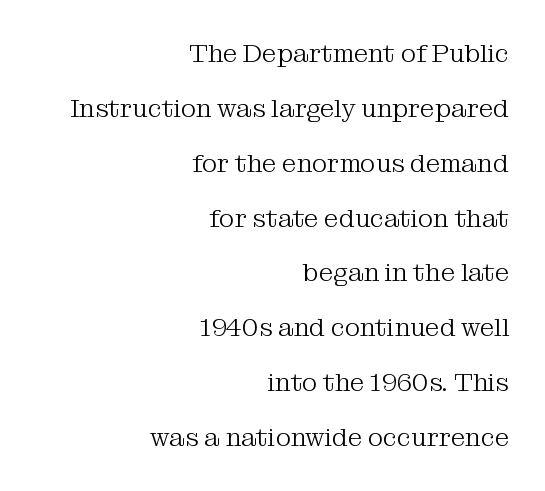
The area under the type is left untouched. The cut favours lightness, reaching ordinary text weight at its darkest. The letters sit at their default tracking, neither squeezed nor spread. These lines stack with their right ends in a neat column. Whoever set this chose breathing room over compactness in the vertical rhythm. Italic? Not at all — the glyphs are vertical.
